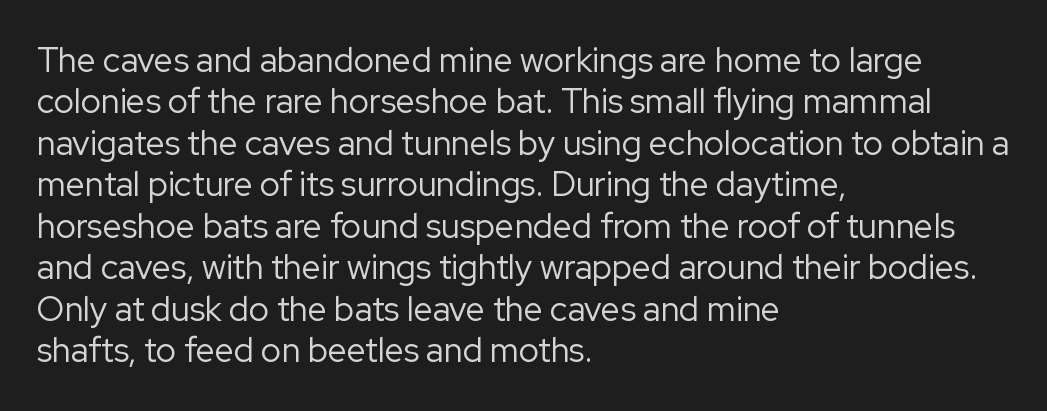
The image shows 34 px regular-weight sans-serif type, upright; set left-aligned, line spacing 1.22x, normal letter spacing, not underlined; low stroke contrast and a medium x-height.
